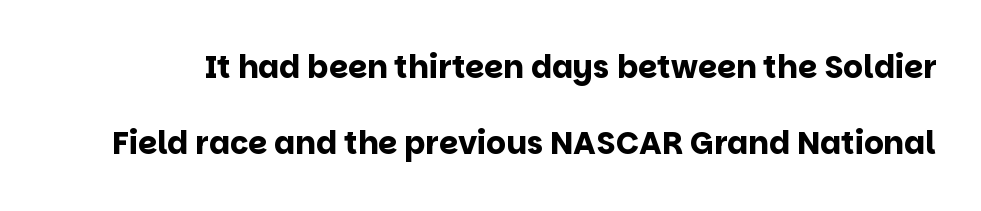
The font's upright variant was chosen for this text. Character widths vary here, with narrow letters taking less room than wide ones. In terms of weight, the rendering is a true, heavy bold. This sample uses a sans-serif face. This rendering leaves character spacing at its baseline value.
